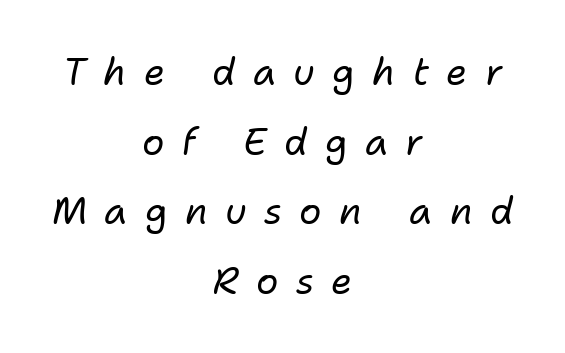
{"italic": "yes", "lean": "right", "slant_degrees": 11, "bold": "no", "weight": "regular", "width": "normal", "stroke_contrast": "low", "x_height": "medium", "monospaced": "no", "underline": "no", "align": "center", "line_spacing_ratio": 1.88, "letter_spacing": "wide", "letter_spacing_em": 0.47, "glyph_px": 37}
